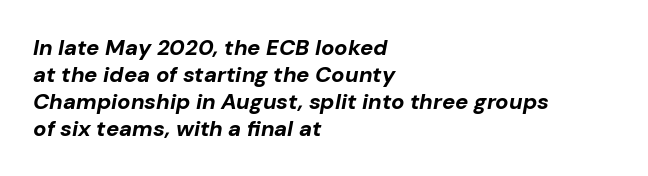
The image shows 22 px bold type, italic (leaning right); set left-aligned, line spacing 1.22x, normal letter spacing, not underlined.
